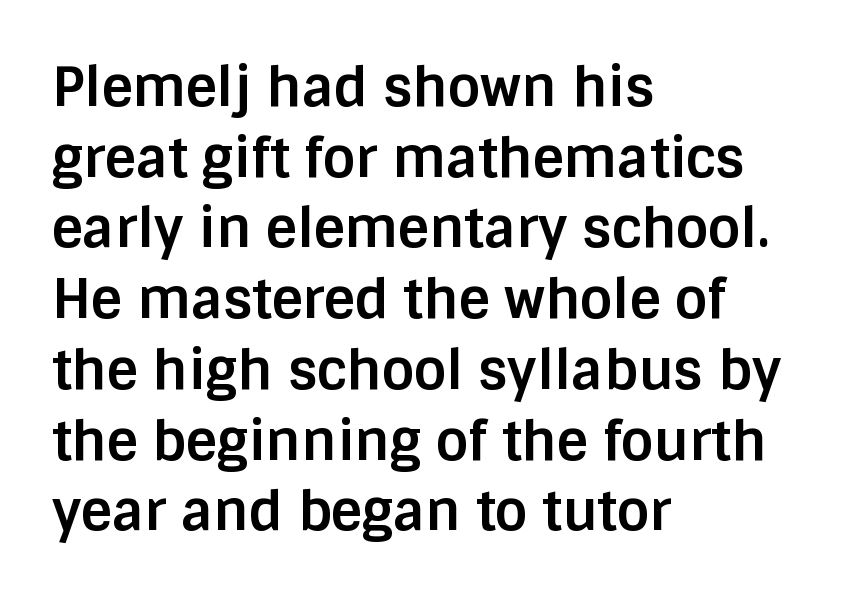
Q: Is the text bold? A: Yes.
Q: Is the text italic (slanted)? A: No, it is upright.
Q: Is the typeface a serif or a sans-serif typeface? A: Sans-serif.
Q: Is the text underlined? A: No.
Q: How is the paragraph aligned? A: Left-aligned.
Q: Is the spacing between letters normal or unusually wide? A: Normal.
Q: Is the spacing between lines tight, normal or loose? A: Normal.
Q: Width (condensed, normal, or wide)? A: Normal.
Q: Stroke contrast? A: Low.
Q: x-height? A: Large.
Q: Monospaced? A: No.
